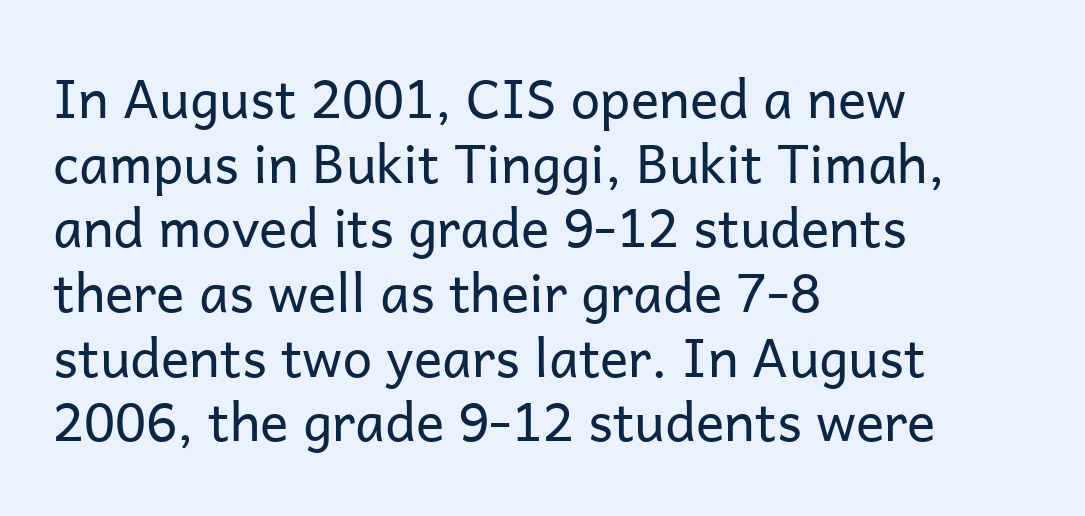
Q: Is the text bold? A: No.
Q: Is the text italic (slanted)? A: No, it is upright.
Q: Is the typeface a serif or a sans-serif typeface? A: Sans-serif.
Q: Is the text underlined? A: No.
Q: How is the paragraph aligned? A: Left-aligned.
Q: Is the spacing between letters normal or unusually wide? A: Normal.
Q: Width (condensed, normal, or wide)? A: Normal.
Q: Stroke contrast? A: Low.
Q: x-height? A: Medium.
Q: Monospaced? A: No.
